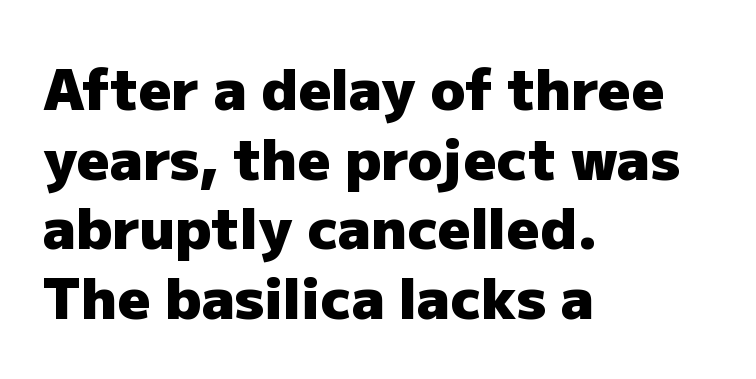
Q: Is the text bold? A: Yes.
Q: Is the text italic (slanted)? A: No, it is upright.
Q: Is the typeface a serif or a sans-serif typeface? A: Sans-serif.
Q: Is the text underlined? A: No.
Q: How is the paragraph aligned? A: Left-aligned.
Q: Is the spacing between letters normal or unusually wide? A: Normal.
Q: Width (condensed, normal, or wide)? A: Normal.
Q: Stroke contrast? A: Low.
Q: x-height? A: Medium.
Q: Monospaced? A: No.
